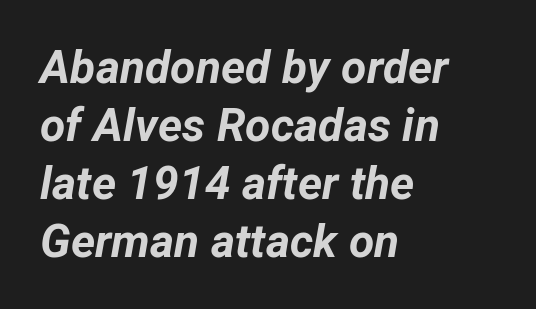
The image shows 46 px bold type, italic (leaning right); set left-aligned, normal line spacing (1.26x), normal letter spacing, not underlined; low stroke contrast and a medium x-height.
